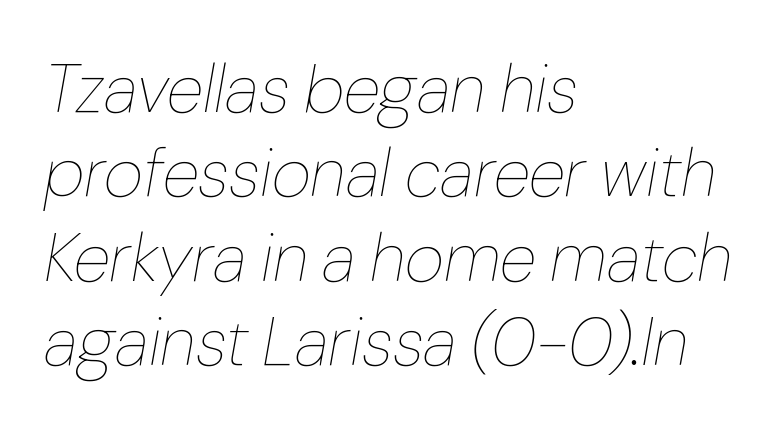
{"italic": "yes", "lean": "right", "slant_degrees": 10, "bold": "no", "weight": "thin", "width": "normal", "stroke_contrast": "low", "x_height": "medium", "monospaced": "no", "underline": "no", "align": "left", "line_spacing_ratio": 1.24, "letter_spacing": "normal", "letter_spacing_em": 0.0, "glyph_px": 68}
